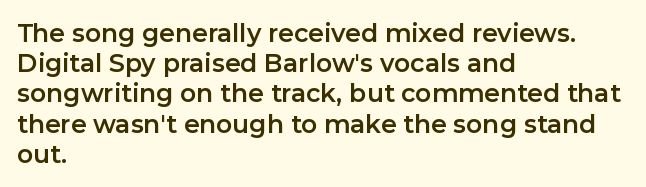
{"italic": "no", "underline": "no", "align": "left", "line_spacing_ratio": 1.21, "letter_spacing": "normal", "letter_spacing_em": 0.0, "glyph_px": 25}
